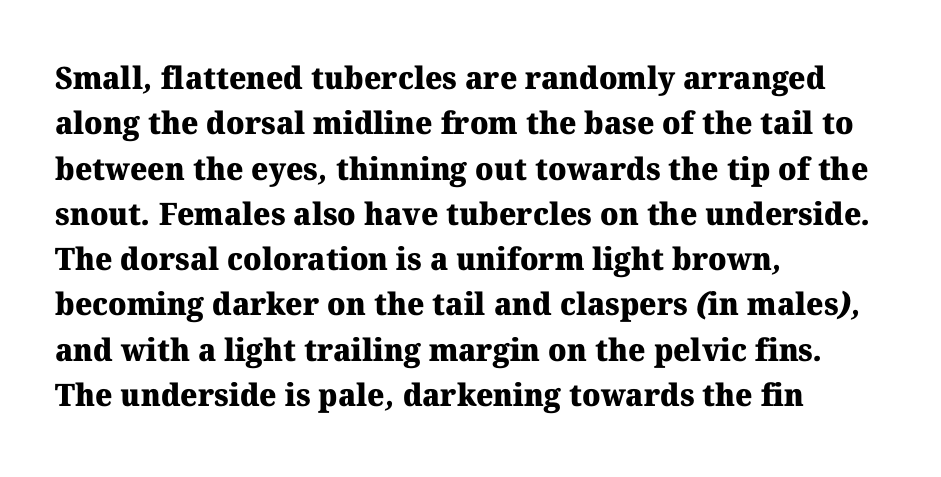
Pretty heavy lettering here — definitely bold. You can tell from the footed stems that serif type was used. The text block is weighted toward the left margin, trailing off unevenly rightward. Lines of text with bare space underneath. Honestly, the letter spacing is just normal — you wouldn't notice it. A typesetter would call this leading conventional body-copy spacing.
